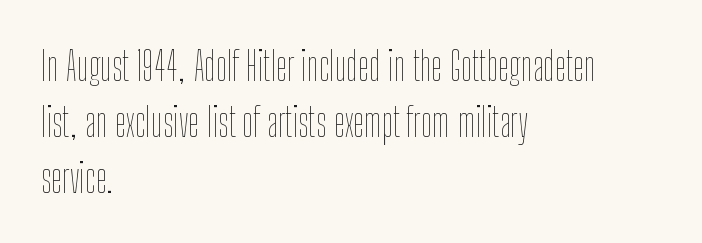
Does the leading feel generous? No, just average. The glyphs are unaccompanied by any horizontal stroke below them. The letterforms sit shoulder to shoulder at normal distance. This is roman type, the default non-slanted kind.
